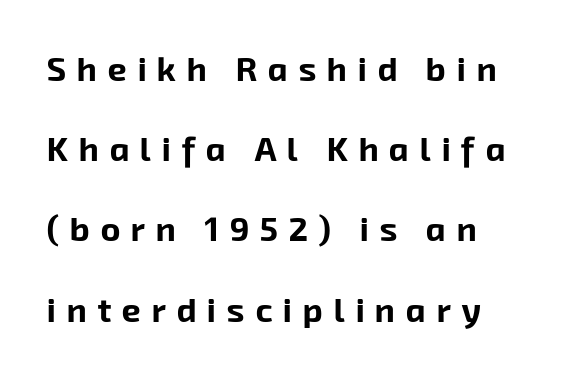
Reading down the block, your eye returns to a fixed left position each line. The typeface chosen for these lines omits serifs. Unmarked baselines from the first word to the last. Here the designer chose a conventional face with non-uniform glyph widths.
